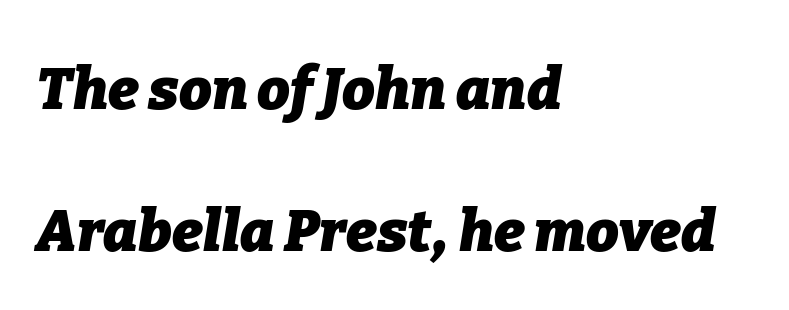
The image shows 58 px heavy type, italic (leaning right); set left-aligned, loose line spacing (2.45x), normal letter spacing, not underlined; low stroke contrast and a medium x-height.
